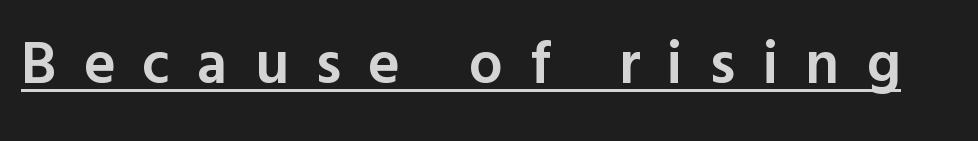
The specimen includes a rule beneath the text block's lines. Loose tracking; the words dissolve into strings of separated letters. Moderately thickened strokes mark this as semibold type. Italic: no, the glyphs are upright roman.
